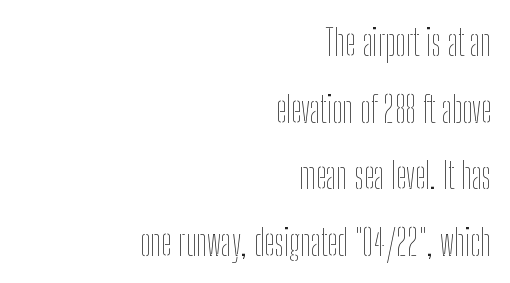
Q: Is the text bold? A: No.
Q: Is the text italic (slanted)? A: No, it is upright.
Q: Is the text underlined? A: No.
Q: How is the paragraph aligned? A: Right-aligned.
Q: Is the spacing between letters normal or unusually wide? A: Normal.
Q: Width (condensed, normal, or wide)? A: Condensed.
Q: Stroke contrast? A: Low.
Q: x-height? A: Medium.
Q: Monospaced? A: No.
